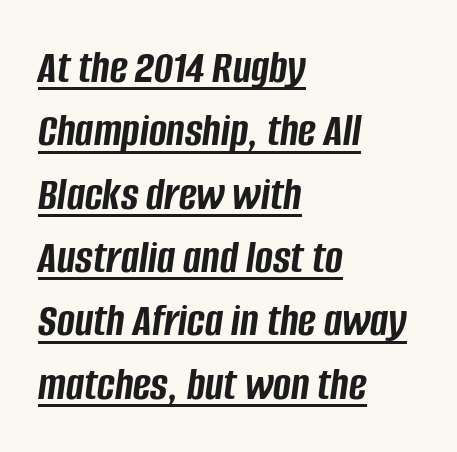
Q: Is the text bold? A: Yes.
Q: Is the text italic (slanted)? A: Yes, it leans right by about 8 degrees.
Q: Is the text underlined? A: Yes.
Q: How is the paragraph aligned? A: Left-aligned.
Q: Is the spacing between letters normal or unusually wide? A: Normal.
Q: Is the spacing between lines tight, normal or loose? A: Normal.
Q: Width (condensed, normal, or wide)? A: Condensed.
Q: Stroke contrast? A: Low.
Q: x-height? A: Large.
Q: Monospaced? A: No.
